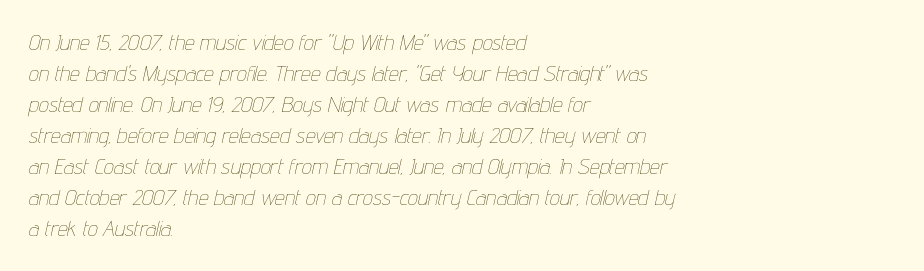
Q: Is the text bold? A: No.
Q: Is the text italic (slanted)? A: Yes, it leans right by about 12 degrees.
Q: Is the text underlined? A: No.
Q: How is the paragraph aligned? A: Left-aligned.
Q: Is the spacing between letters normal or unusually wide? A: Normal.
Q: Is the spacing between lines tight, normal or loose? A: Normal.
